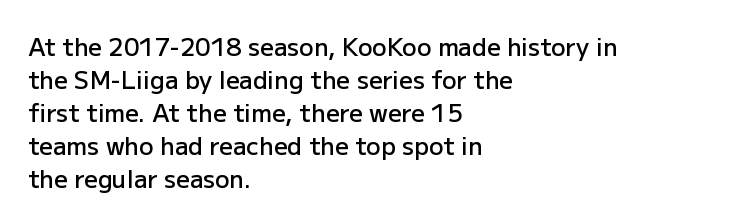
{"italic": "no", "bold": "semi", "underline": "no", "align": "left", "line_spacing": "normal", "line_spacing_ratio": 1.38, "letter_spacing": "normal", "letter_spacing_em": 0.0, "glyph_px": 24}
